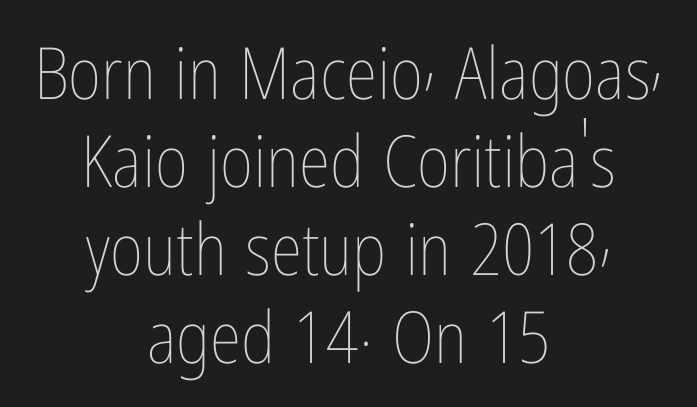
The image shows 72 px thin, condensed type, upright; set centered, line spacing 1.22x, normal letter spacing, not underlined; low stroke contrast and a medium x-height.
